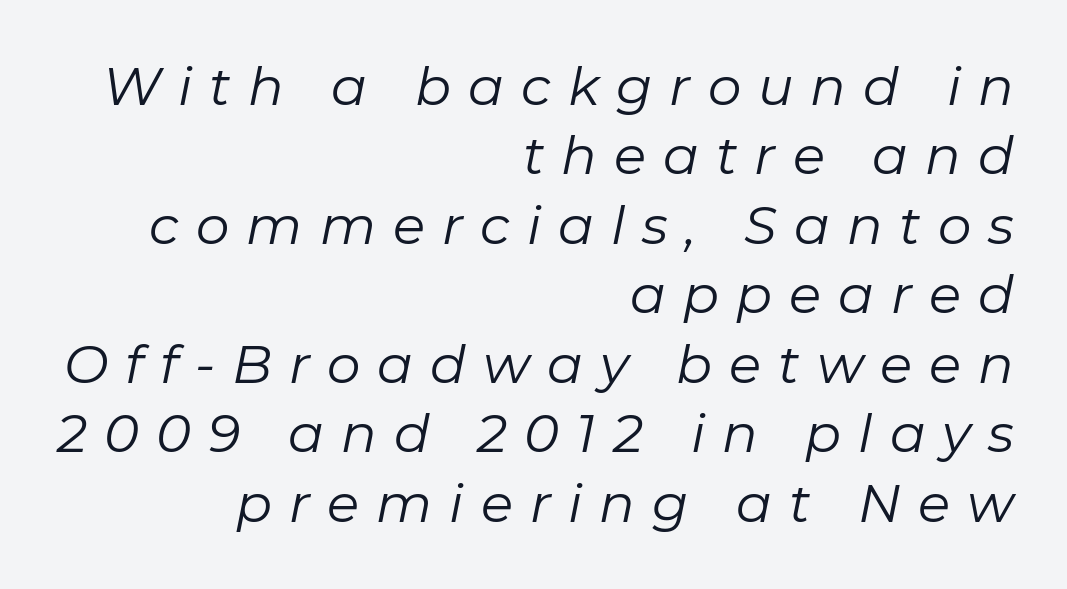
{"italic": "yes", "lean": "right", "slant_degrees": 11, "bold": "no", "weight": "regular", "width": "normal", "stroke_contrast": "low", "x_height": "medium", "monospaced": "no", "underline": "no", "align": "right", "line_spacing": "normal", "line_spacing_ratio": 1.31, "letter_spacing": "wide", "letter_spacing_em": 0.32, "glyph_px": 53}
